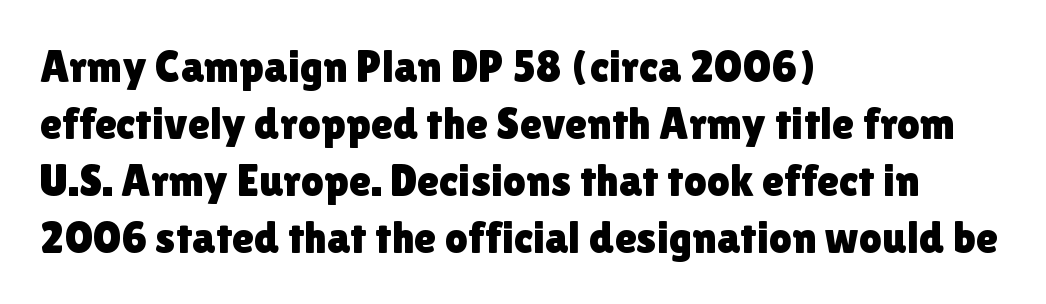
In terms of letterform style, serifs are entirely absent. Look at the tracking — it's just the regular setting, nothing added. You can tell it's not italic because the verticals are truly vertical. The face used here is proportionally spaced, like ordinary book or web type. The glyphs are unaccompanied by any horizontal stroke below them.
